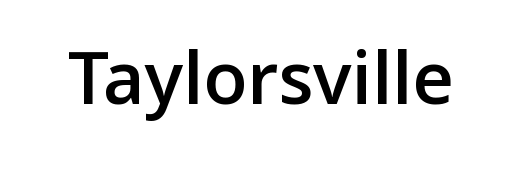
The lettering holds an erect, upright posture throughout. Check under the words: just untouched page. Observe the absence of serifs on each vertical stroke in this sample. Firm but not heavy-handed strokes: this text is semibold. Observe the ordinary spacing: letters are neighbours, not strangers. Each letter keeps its own natural width here, so spacing adapts to shape.
